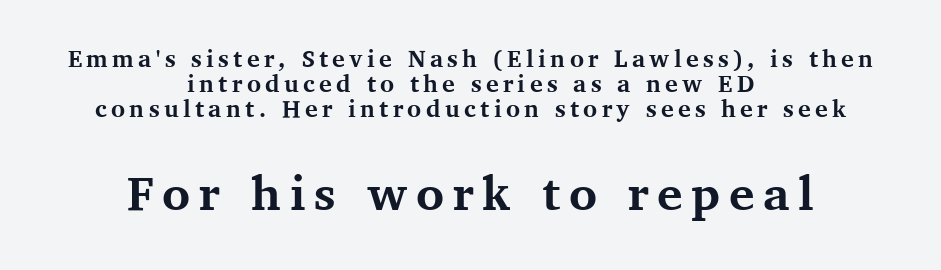
Q: Is the text bold? A: Yes.
Q: Is the text italic (slanted)? A: No, it is upright.
Q: Is the typeface a serif or a sans-serif typeface? A: Serif.
Q: Is the text underlined? A: No.
Q: How is the paragraph aligned? A: Centered.
Q: Is the spacing between lines tight, normal or loose? A: Tight.
Q: Which block of text is set in a larger size, the first (top) or the second (bottom)? A: The second (bottom) one.
Q: Width (condensed, normal, or wide)? A: Normal.
Q: Stroke contrast? A: Medium.
Q: x-height? A: Medium.
Q: Monospaced? A: No.
